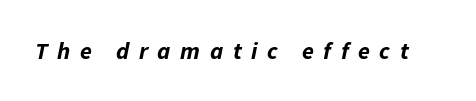
{"italic": "yes", "lean": "right", "slant_degrees": 11, "bold": "yes", "underline": "no", "letter_spacing": "wide", "letter_spacing_em": 0.4, "glyph_px": 24}
